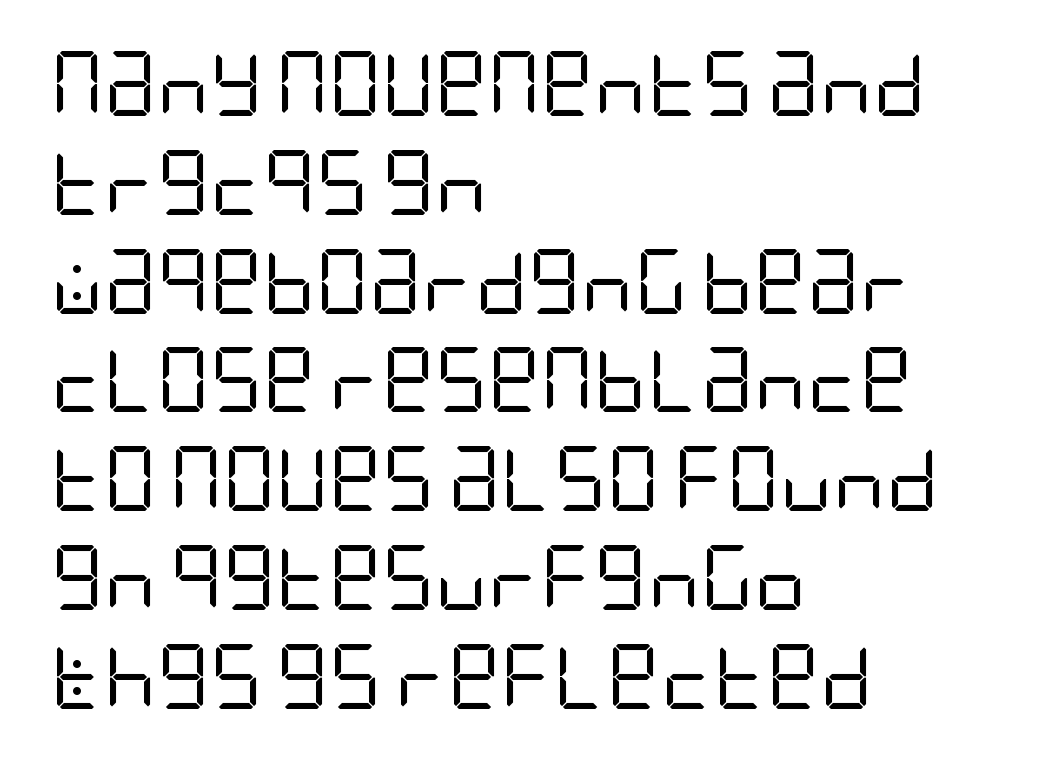
Q: Is the text bold? A: No.
Q: Is the text italic (slanted)? A: No, it is upright.
Q: Is the typeface a serif or a sans-serif typeface? A: Sans-serif.
Q: Is the text underlined? A: No.
Q: How is the paragraph aligned? A: Left-aligned.
Q: Is the spacing between letters normal or unusually wide? A: Normal.
Q: Is the spacing between lines tight, normal or loose? A: Normal.
Q: Width (condensed, normal, or wide)? A: Condensed.
Q: Stroke contrast? A: Low.
Q: x-height? A: Large.
